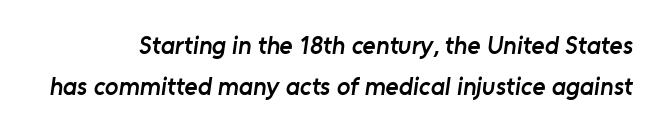
{"bold": "semi", "underline": "no", "line_spacing": "normal", "line_spacing_ratio": 1.66, "letter_spacing": "normal", "letter_spacing_em": 0.0, "glyph_px": 25}
